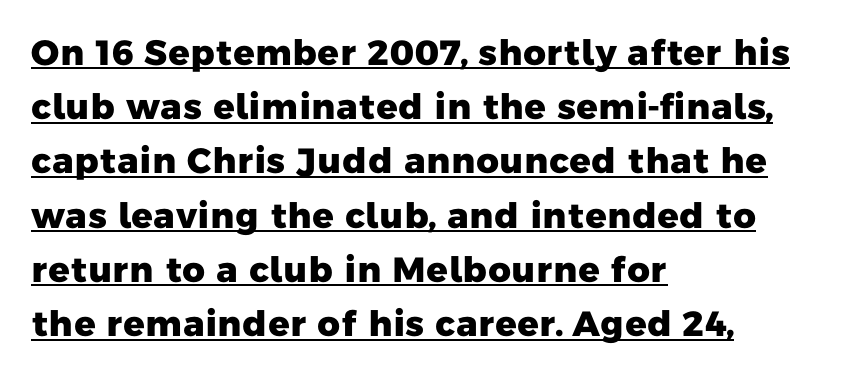
Q: Is the text bold? A: Yes.
Q: Is the typeface a serif or a sans-serif typeface? A: Sans-serif.
Q: Is the text underlined? A: Yes.
Q: How is the paragraph aligned? A: Left-aligned.
Q: Is the spacing between letters normal or unusually wide? A: Normal.
Q: Is the spacing between lines tight, normal or loose? A: Normal.
Q: Width (condensed, normal, or wide)? A: Normal.
Q: Stroke contrast? A: Low.
Q: x-height? A: Medium.
Q: Monospaced? A: No.
